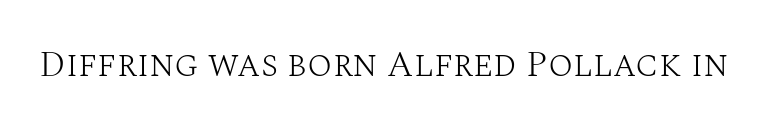
Letterform terminals end in serifs throughout the passage. Each stroke keeps to a modest, everyday thickness or less. Each row of text sits above clean, open space. Upright lettering throughout.
